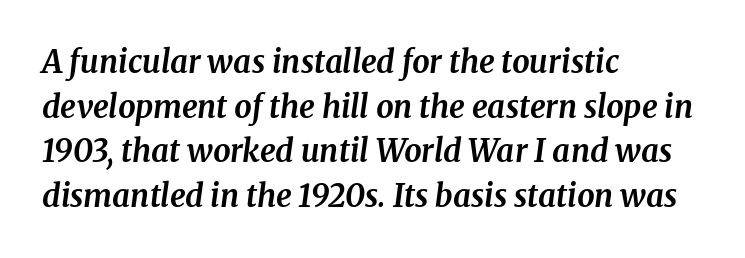
{"serif": "yes", "italic": "yes", "lean": "right", "slant_degrees": 8, "bold": "yes", "weight": "bold", "width": "normal", "stroke_contrast": "medium", "x_height": "medium", "monospaced": "no", "underline": "no", "align": "left", "line_spacing": "normal", "line_spacing_ratio": 1.44, "letter_spacing": "normal", "letter_spacing_em": 0.0, "glyph_px": 31}
